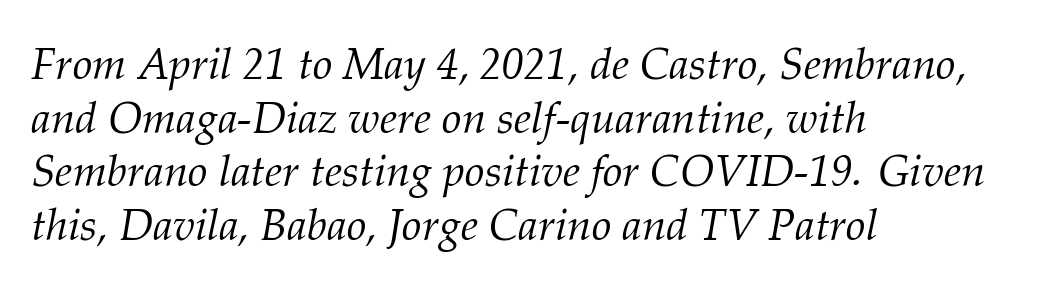
{"serif": "yes", "italic": "yes", "lean": "right", "slant_degrees": 12, "bold": "no", "weight": "light", "width": "normal", "stroke_contrast": "medium", "x_height": "medium", "monospaced": "no", "underline": "no", "align": "left", "line_spacing_ratio": 1.22, "letter_spacing": "normal", "letter_spacing_em": 0.0, "glyph_px": 44}
